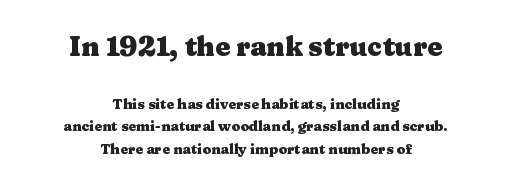
Q: Is the text bold? A: Yes.
Q: Is the text italic (slanted)? A: No, it is upright.
Q: Is the text underlined? A: No.
Q: How is the paragraph aligned? A: Centered.
Q: Is the spacing between letters normal or unusually wide? A: Normal.
Q: Is the spacing between lines tight, normal or loose? A: Normal.
Q: Which block of text is set in a larger size, the first (top) or the second (bottom)? A: The first (top) one.
